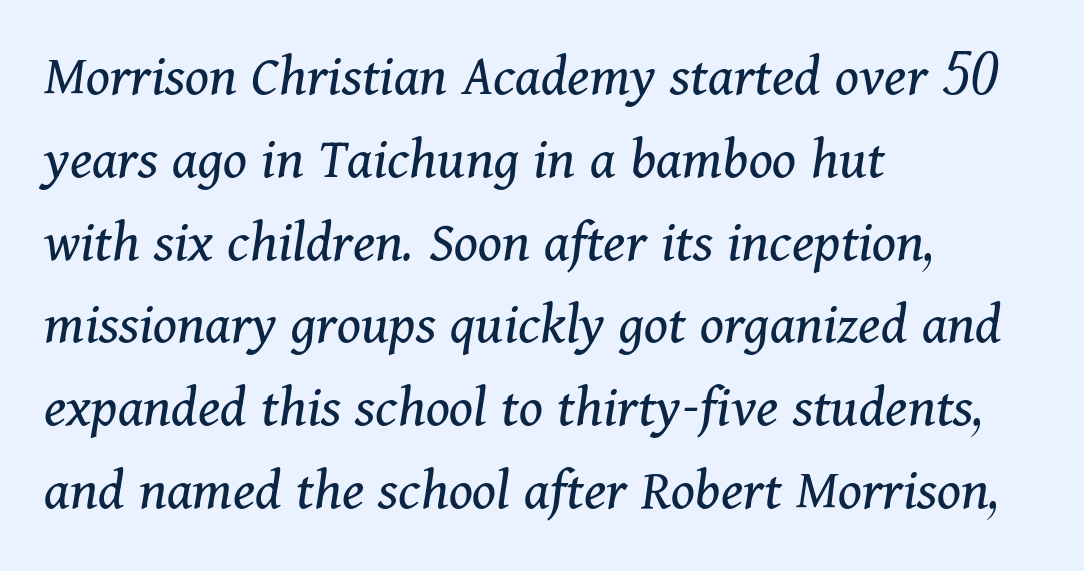
The image shows 60 px regular-weight serif type, italic (leaning right); set left-aligned, normal line spacing (1.38x), normal letter spacing, not underlined; medium stroke contrast and a medium x-height.
